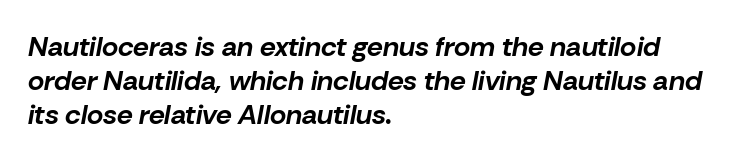
{"italic": "yes", "lean": "right", "slant_degrees": 10, "bold": "yes", "weight": "bold", "width": "normal", "stroke_contrast": "low", "x_height": "medium", "monospaced": "no", "underline": "no", "align": "left", "line_spacing_ratio": 1.21, "letter_spacing": "normal", "letter_spacing_em": 0.0, "glyph_px": 28}
